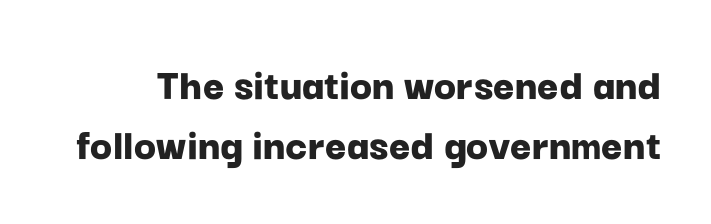
The rendering uses natural spacing where letterforms have individual widths. Every letter is thick-stroked: bold, no question. In terms of posture, this sample is upright. Nobody drew a line under any word here. Grotesque or geometric, the face here clearly has no serifs. Look at the tracking — it's just the regular setting, nothing added.
